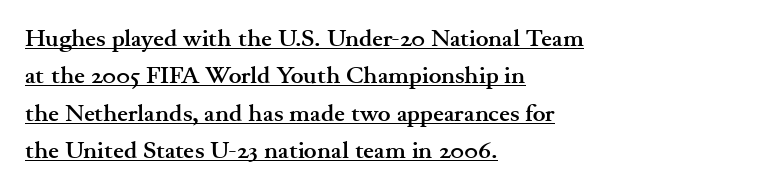
The image shows 24 px bold type, upright; set left-aligned, normal line spacing (1.56x), normal letter spacing, underlined.
